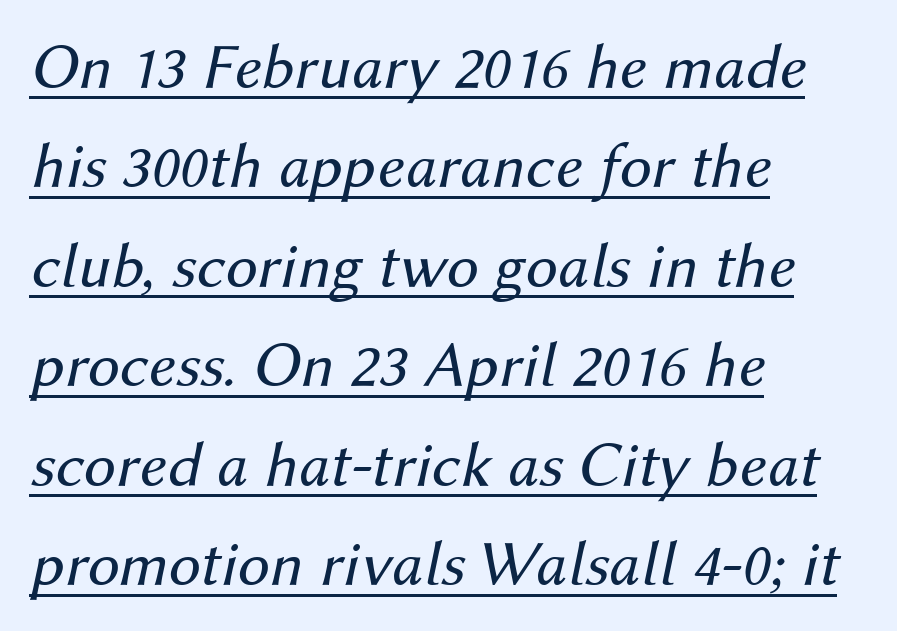
{"italic": "yes", "lean": "right", "slant_degrees": 12, "bold": "no", "weight": "regular", "width": "normal", "stroke_contrast": "medium", "x_height": "medium", "monospaced": "no", "underline": "yes", "align": "left", "line_spacing": "normal", "line_spacing_ratio": 1.53, "letter_spacing": "normal", "letter_spacing_em": 0.0, "glyph_px": 65}
